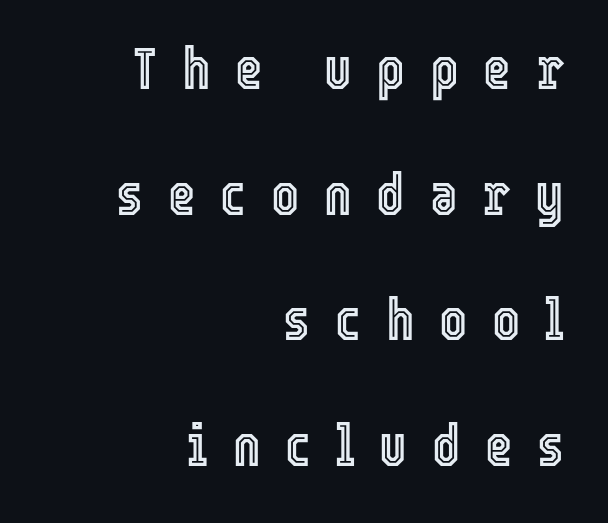
The image shows 59 px condensed type, upright; set right-aligned, loose line spacing (2.13x), unusually wide letter spacing (+0.42 em), not underlined; a medium x-height.
